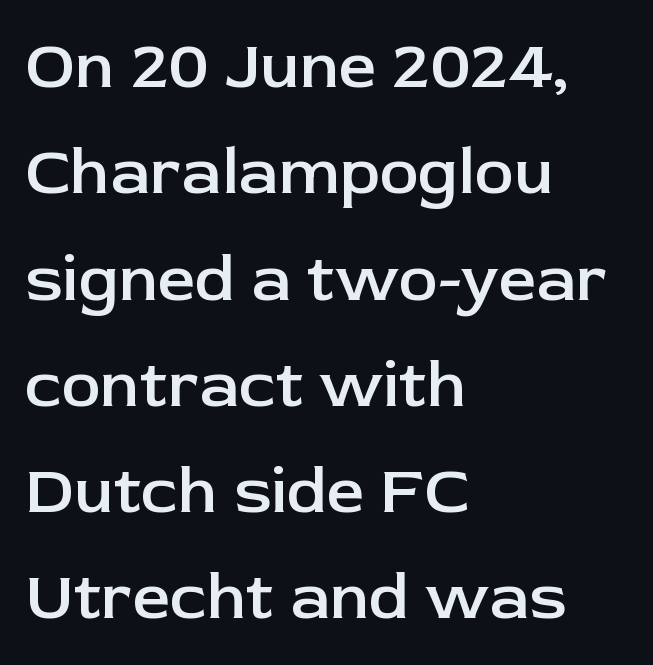
{"serif": "no", "italic": "no", "bold": "semi", "weight": "semibold", "width": "normal", "stroke_contrast": "low", "x_height": "medium", "monospaced": "no", "underline": "no", "align": "left", "line_spacing": "normal", "line_spacing_ratio": 1.61, "letter_spacing": "normal", "letter_spacing_em": 0.0, "glyph_px": 66}
